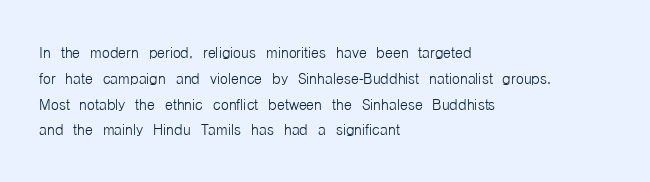
Interline gaps are of average width in this sample. Style check: upright. Tracking here is standard; glyphs follow each other at the usual distance. Stroke mass is kept to a normal reading level or below. Beneath every word, the page is bare. Leftover space on each line is placed entirely after the last word.
